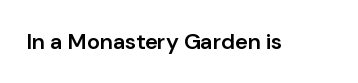
{"italic": "no", "bold": "semi", "underline": "no", "letter_spacing": "normal", "letter_spacing_em": 0.0, "glyph_px": 22}
